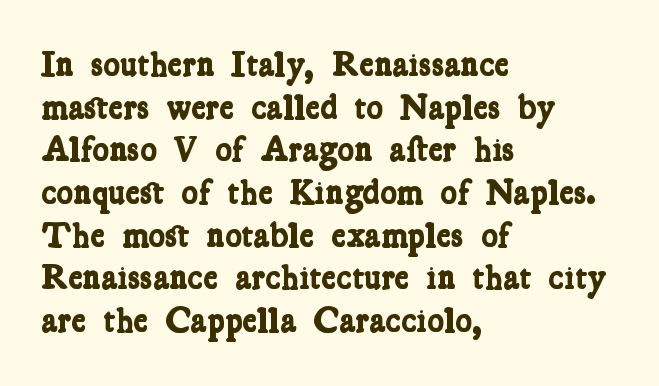
{"serif": "yes", "bold": "yes", "weight": "bold", "width": "condensed", "stroke_contrast": "low", "x_height": "medium", "monospaced": "no", "underline": "no", "align": "left", "line_spacing_ratio": 1.22, "letter_spacing": "normal", "letter_spacing_em": 0.0, "glyph_px": 35}
